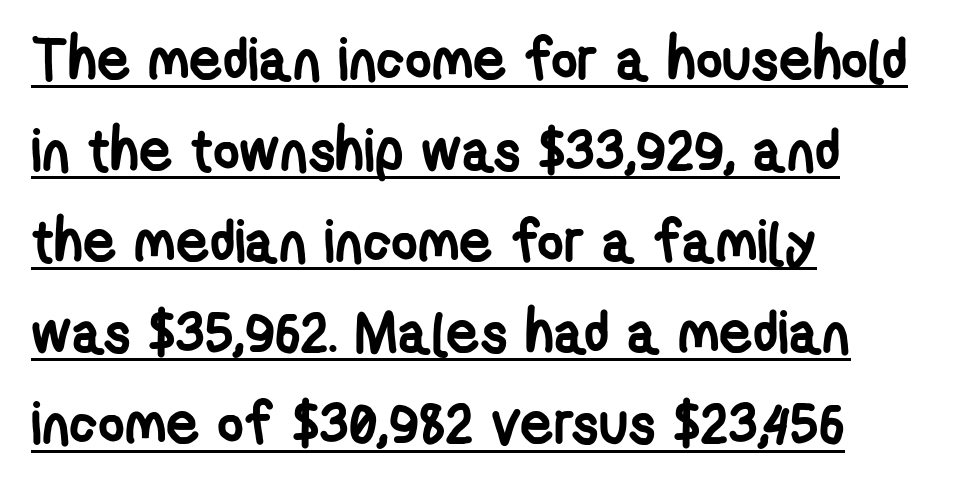
Successive baselines arrive at the customary interval. In designer terms, the underline attribute is active on this setting. Letterform terminals end flat and unadorned throughout the passage. Is this a fixed-width face? No — the glyphs have proportional, varying widths. The horizontal fit of the characters is conventional and even. Weight: bold.
